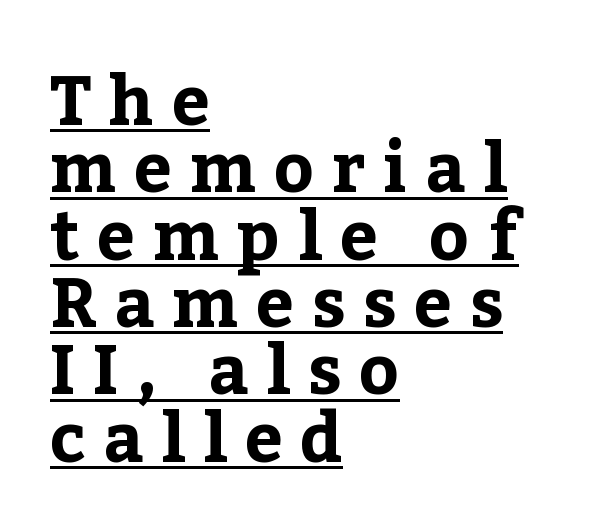
The image shows 68 px bold serif type, upright; set left-aligned, tight line spacing (0.99x), unusually wide letter spacing (+0.26 em), underlined; low stroke contrast and a medium x-height.
